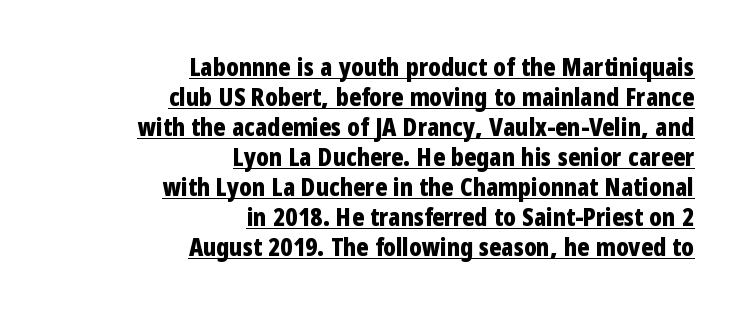
{"italic": "no", "bold": "yes", "underline": "yes", "align": "right", "line_spacing_ratio": 1.2, "letter_spacing": "normal", "letter_spacing_em": 0.0, "glyph_px": 25}
